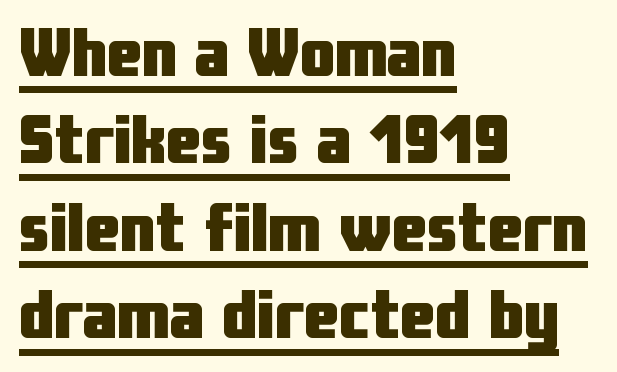
Q: Is the text bold? A: Yes.
Q: Is the text italic (slanted)? A: No, it is upright.
Q: Is the typeface a serif or a sans-serif typeface? A: Sans-serif.
Q: Is the text underlined? A: Yes.
Q: How is the paragraph aligned? A: Left-aligned.
Q: Is the spacing between letters normal or unusually wide? A: Normal.
Q: Is the spacing between lines tight, normal or loose? A: Normal.
Q: Width (condensed, normal, or wide)? A: Condensed.
Q: Stroke contrast? A: Low.
Q: x-height? A: Medium.
Q: Monospaced? A: No.
